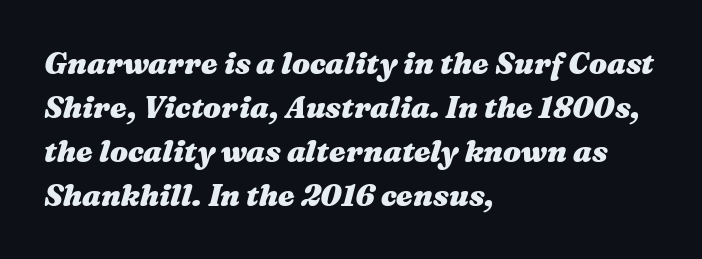
The image shows 30 px heavy, wide type, italic (leaning right); set left-aligned, normal line spacing (1.47x), normal letter spacing, not underlined; medium stroke contrast and a medium x-height.
